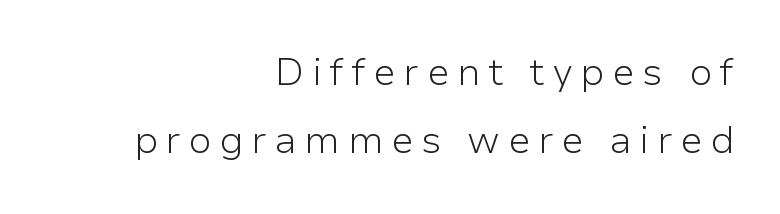
The image shows 38 px light sans-serif type, upright; set right-aligned, line spacing 1.8x, unusually wide letter spacing (+0.2 em), not underlined; low stroke contrast and a medium x-height.
